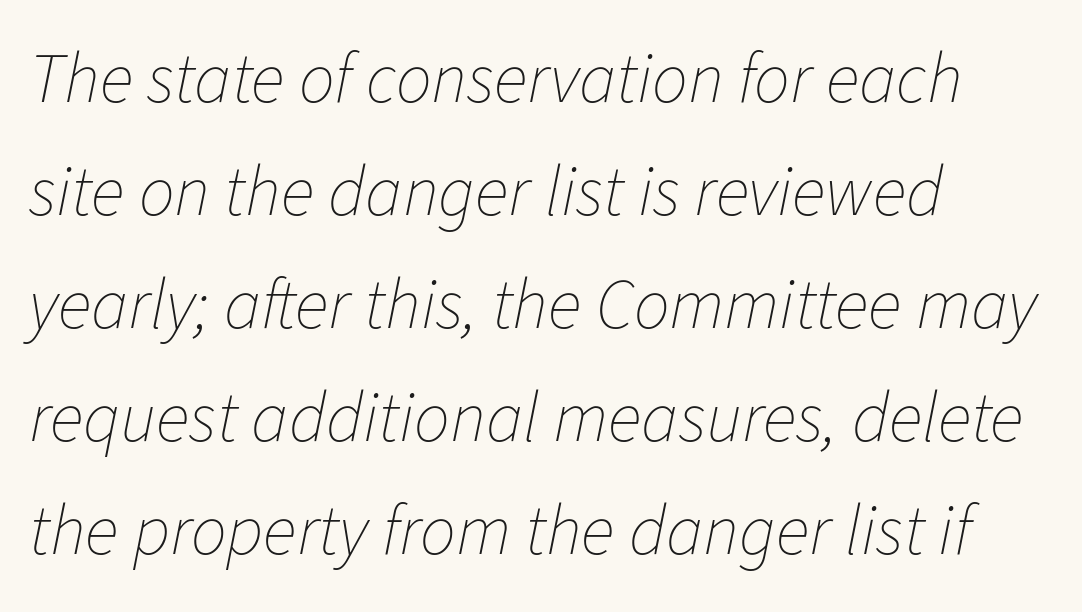
Students, note that the glyphs here touch the page at normal intervals. Looks like regular typesetting: each glyph gets only the width it needs. Short and long lines alike share a common starting point at left. Leading matches the norm, producing a regular column. Italic: yes, the glyphs are oblique. Underline: absent.
